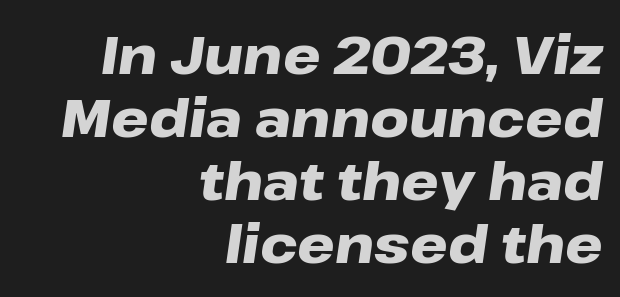
{"italic": "yes", "lean": "right", "slant_degrees": 8, "bold": "yes", "weight": "heavy", "width": "wide", "stroke_contrast": "low", "x_height": "medium", "monospaced": "no", "underline": "no", "align": "right", "line_spacing_ratio": 1.19, "letter_spacing": "normal", "letter_spacing_em": 0.0, "glyph_px": 53}
